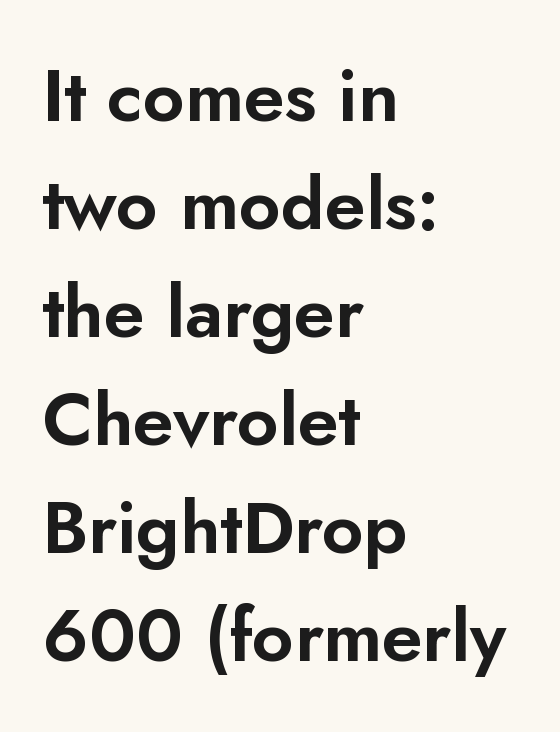
Do the characters align in a grid? No, the font is proportional. The face used here is a sans, in the tradition of grotesques and geometrics. Summary of vertical rhythm: regular, with standard interline spacing. Each row of text sits above clean, open space. The line texture is even and compact thanks to regular tracking.
